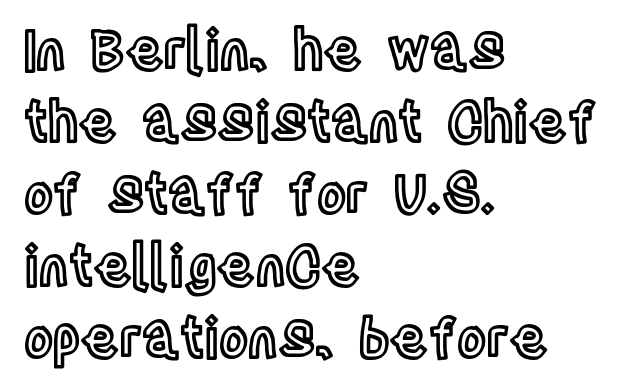
{"italic": "no", "width": "condensed", "x_height": "large", "monospaced": "no", "underline": "no", "align": "left", "line_spacing": "normal", "line_spacing_ratio": 1.31, "letter_spacing": "normal", "letter_spacing_em": 0.0, "glyph_px": 55}
